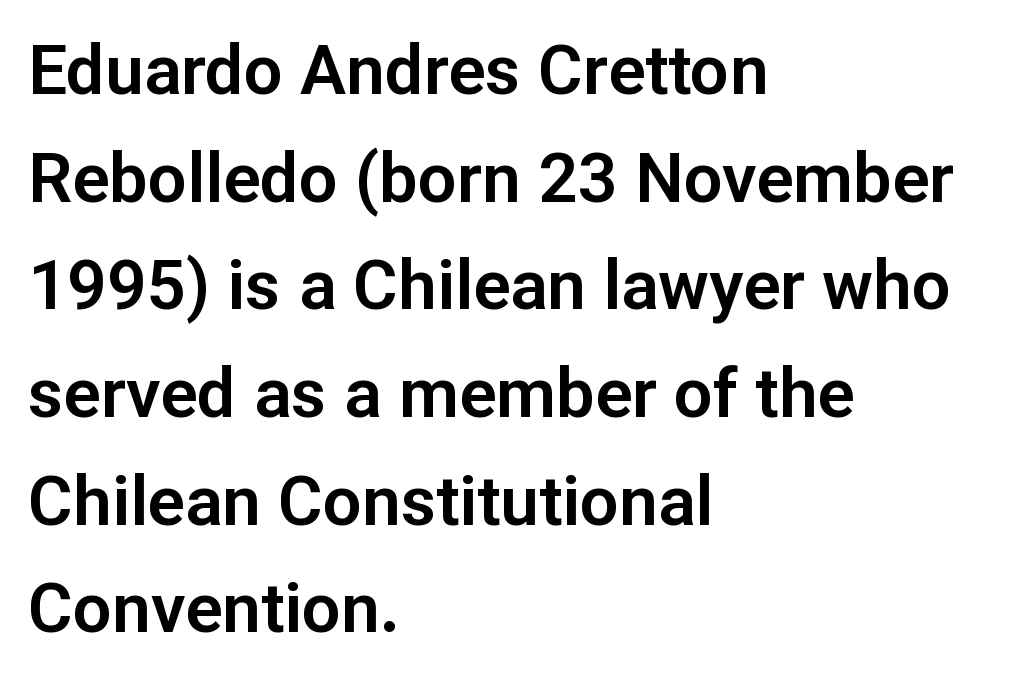
The image shows 69 px sans-serif type, upright; set left-aligned, normal line spacing (1.56x), normal letter spacing, not underlined; low stroke contrast and a medium x-height.
